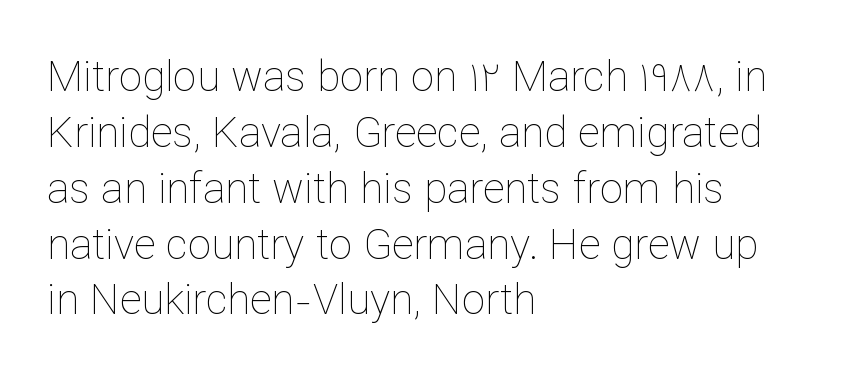
Q: Is the text bold? A: No.
Q: Is the text italic (slanted)? A: No, it is upright.
Q: Is the text underlined? A: No.
Q: How is the paragraph aligned? A: Left-aligned.
Q: Is the spacing between letters normal or unusually wide? A: Normal.
Q: Is the spacing between lines tight, normal or loose? A: Normal.
Q: Width (condensed, normal, or wide)? A: Normal.
Q: Stroke contrast? A: Low.
Q: x-height? A: Medium.
Q: Monospaced? A: No.
